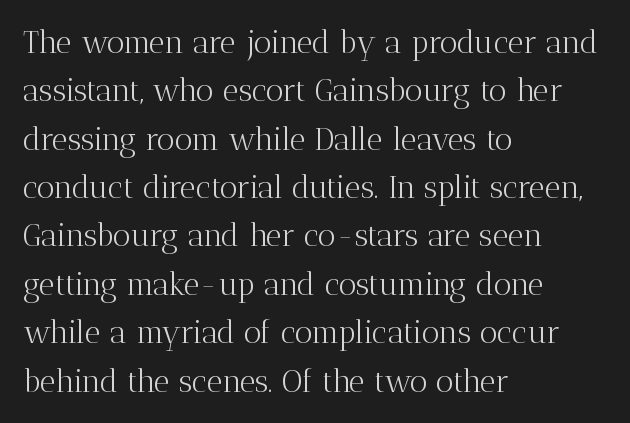
Character widths vary here, with narrow letters taking less room than wide ones. The characters are drawn with everyday or finer stroke widths. The gap between lines stays unmarked. The lines are quadded left. Is this a sans? No — the strokes have serifs. Quick note: interline space is typical.
